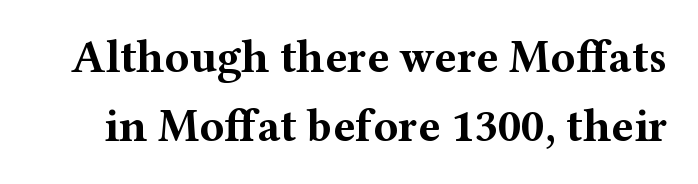
The image shows 46 px bold, wide serif type, upright; set normal line spacing (1.51x), normal letter spacing, not underlined; medium stroke contrast and a medium x-height.
